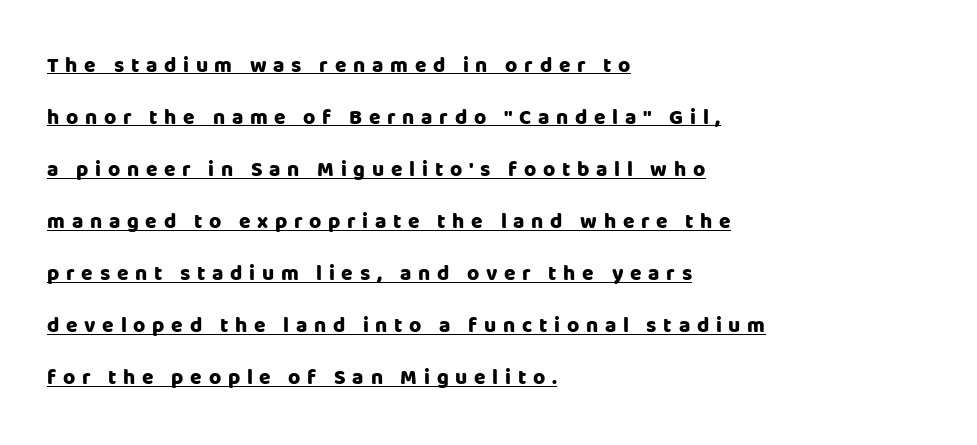
{"italic": "no", "bold": "yes", "underline": "yes", "align": "left", "line_spacing": "loose", "line_spacing_ratio": 2.48, "letter_spacing": "wide", "letter_spacing_em": 0.32, "glyph_px": 21}
